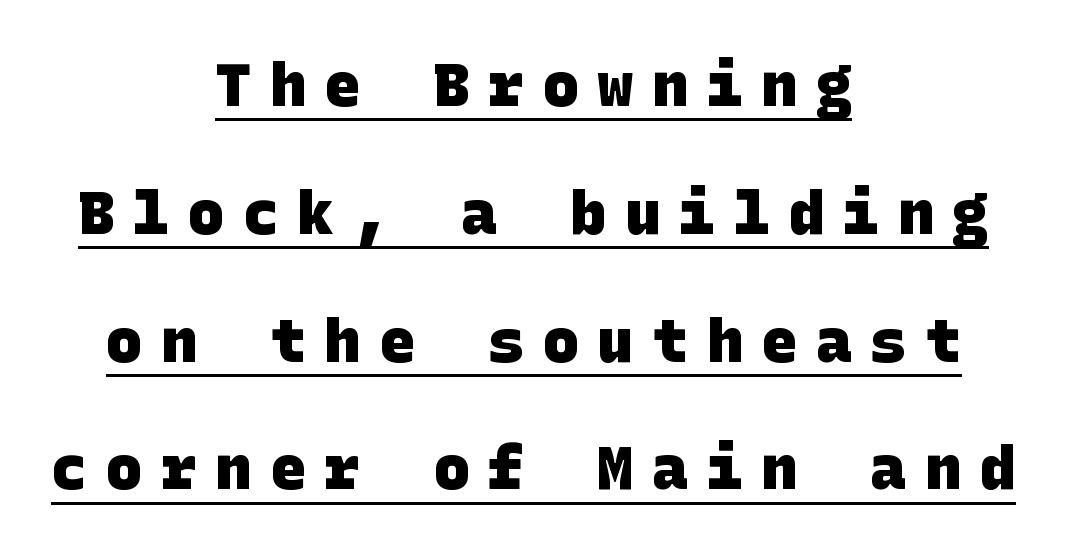
Successive baselines arrive slowly, with a big drop between each. Set as a true bold cut, around the 700 mark. The passage shown is underscored from start to finish. The text was rendered using a sans face with plain stroke endings. Visually the block forms a symmetrical silhouette, jagged on both flanks. There is plenty of visible air inserted between adjacent glyphs.
